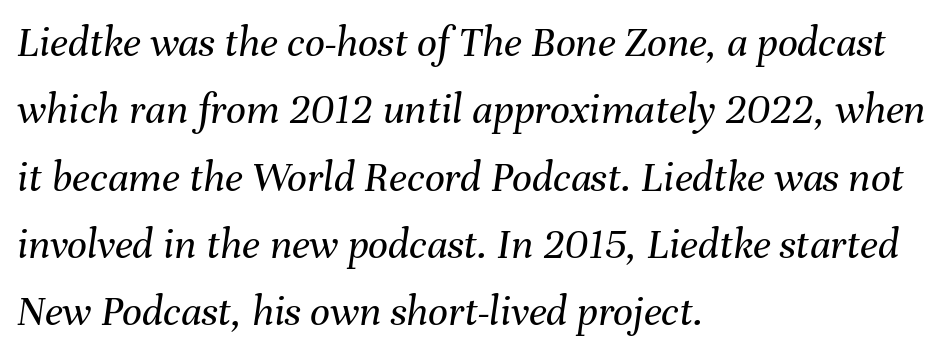
Q: Is the text bold? A: No.
Q: Is the text italic (slanted)? A: Yes, it leans right by about 8 degrees.
Q: Is the text underlined? A: No.
Q: How is the paragraph aligned? A: Left-aligned.
Q: Is the spacing between letters normal or unusually wide? A: Normal.
Q: Is the spacing between lines tight, normal or loose? A: Normal.
Q: Width (condensed, normal, or wide)? A: Normal.
Q: Stroke contrast? A: Medium.
Q: x-height? A: Medium.
Q: Monospaced? A: No.
